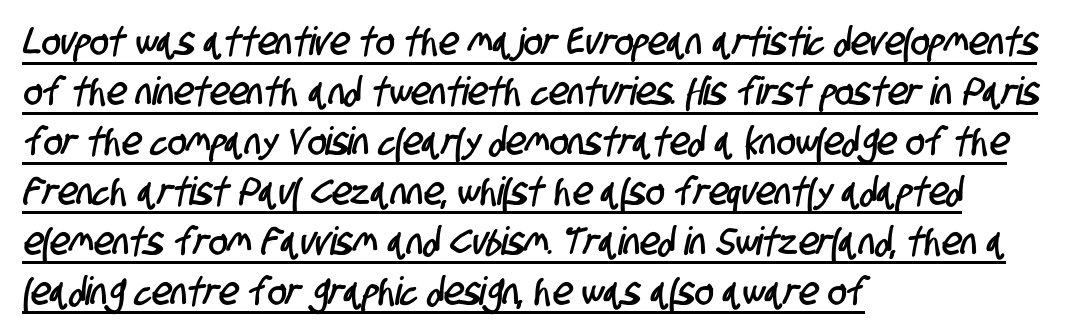
The image shows 39 px condensed sans-serif type; set left-aligned, normal line spacing (1.28x), normal letter spacing, underlined; low stroke contrast and a large x-height.
